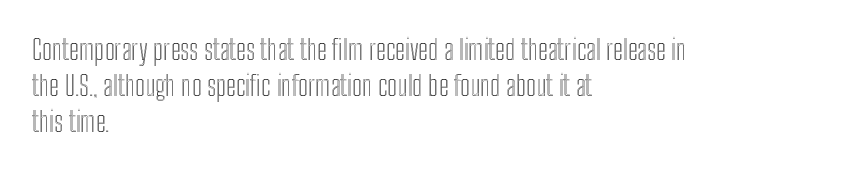
Q: Is the text italic (slanted)? A: No, it is upright.
Q: Is the text underlined? A: No.
Q: How is the paragraph aligned? A: Left-aligned.
Q: Is the spacing between letters normal or unusually wide? A: Normal.
Q: Is the spacing between lines tight, normal or loose? A: Normal.
Q: Width (condensed, normal, or wide)? A: Condensed.
Q: x-height? A: Medium.
Q: Monospaced? A: No.
